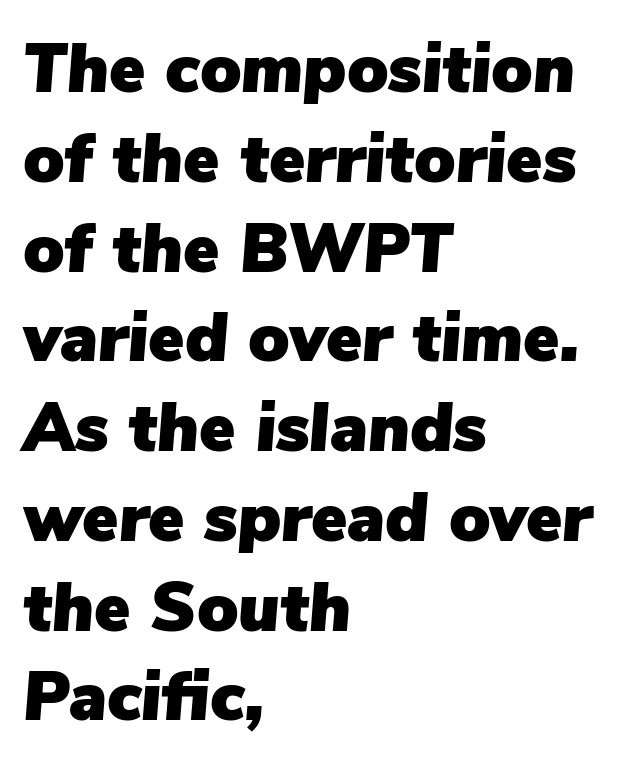
The image shows 68 px text type, italic (leaning right); set left-aligned, normal line spacing (1.32x), normal letter spacing, not underlined; low stroke contrast and a medium x-height.
